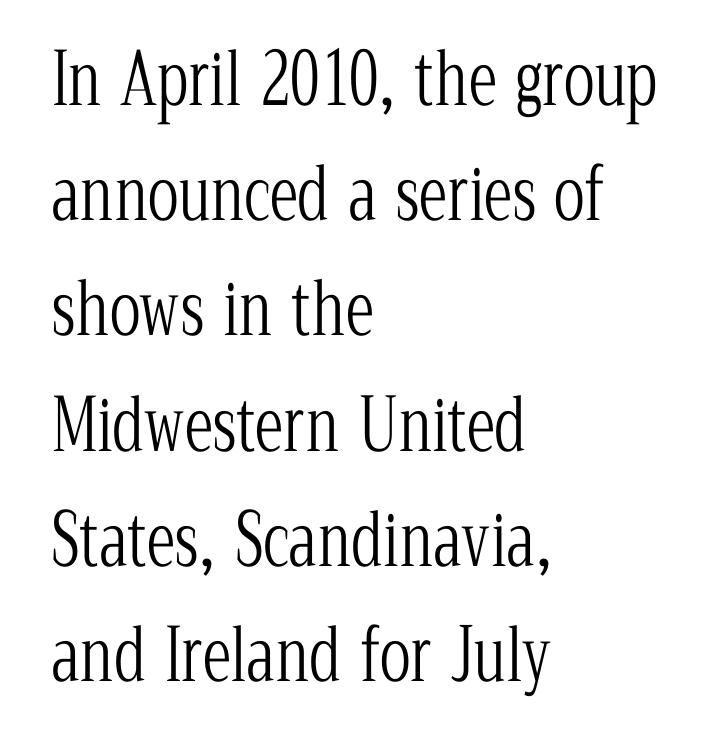
The image shows 72 px light, condensed serif type, upright; set left-aligned, normal line spacing (1.6x), normal letter spacing, not underlined; low stroke contrast and a medium x-height.
